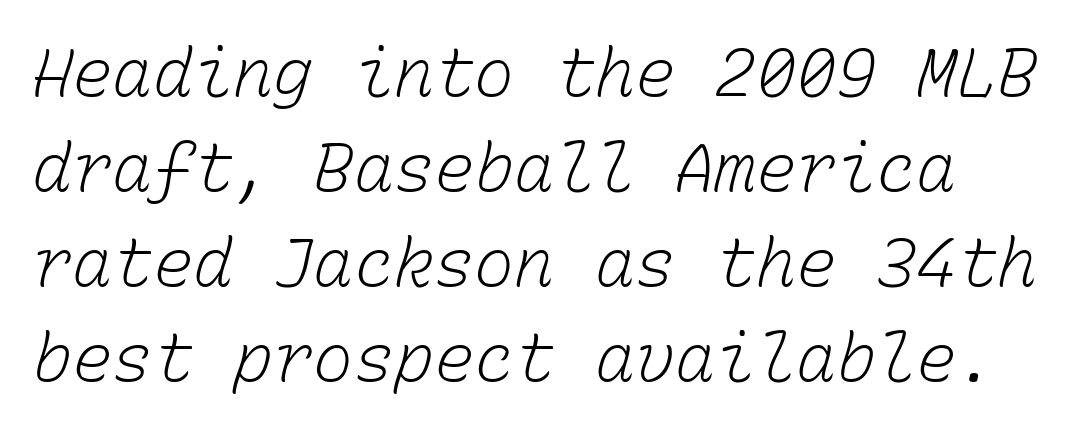
Q: Is the text bold? A: No.
Q: Is the text underlined? A: No.
Q: Is the spacing between letters normal or unusually wide? A: Normal.
Q: Is the spacing between lines tight, normal or loose? A: Normal.
Q: Width (condensed, normal, or wide)? A: Normal.
Q: Stroke contrast? A: Low.
Q: x-height? A: Medium.
Q: Monospaced? A: Yes.
